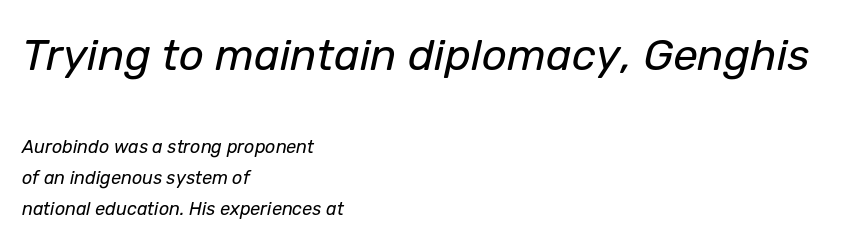
The image shows 44 px regular-weight type, italic (leaning right); set left-aligned, line spacing 1.72x, normal letter spacing, not underlined; the first (top) block is 2.44x larger; low stroke contrast and a medium x-height.
